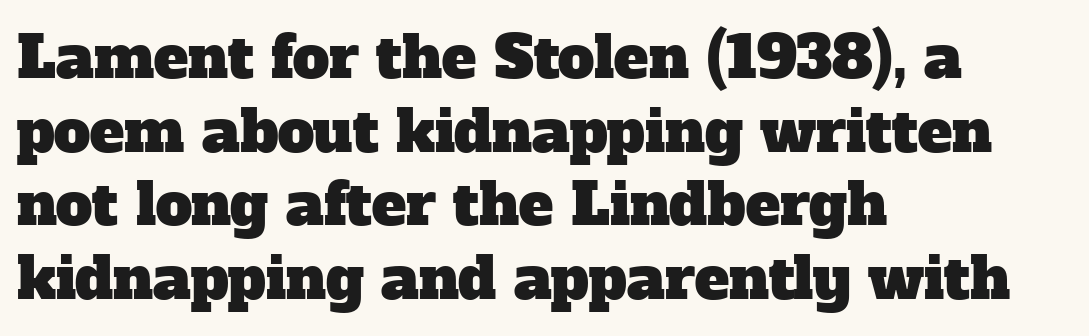
Q: Is the typeface a serif or a sans-serif typeface? A: Serif.
Q: Is the text underlined? A: No.
Q: How is the paragraph aligned? A: Left-aligned.
Q: Is the spacing between letters normal or unusually wide? A: Normal.
Q: Is the spacing between lines tight, normal or loose? A: Normal.
Q: Width (condensed, normal, or wide)? A: Normal.
Q: Stroke contrast? A: Low.
Q: x-height? A: Medium.
Q: Monospaced? A: No.
